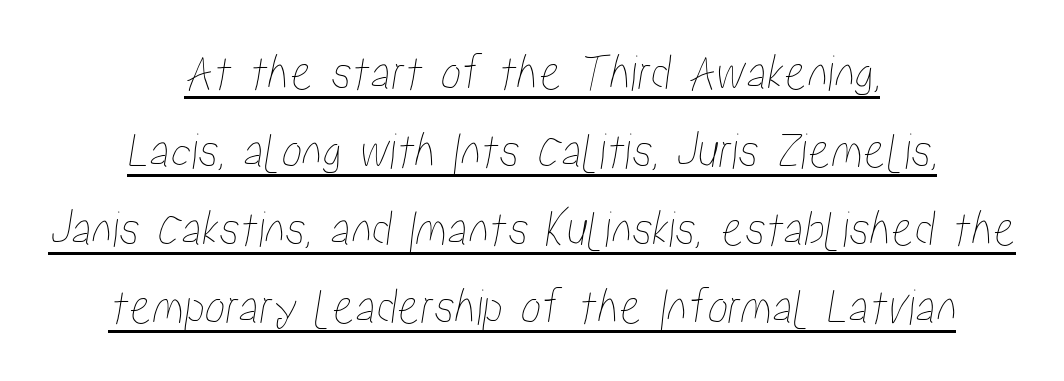
The image shows 52 px condensed type; set centered, normal line spacing (1.5x), normal letter spacing, underlined; low stroke contrast and a medium x-height.
